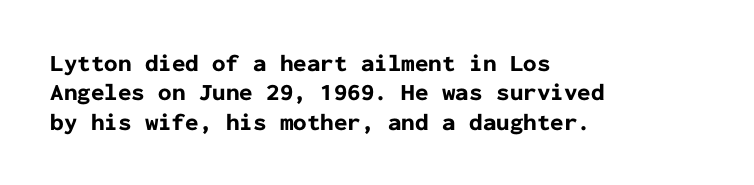
Check the space under the baseline: it is left empty. Words appear dense and cohesive because spacing is normal. Summary of weight: heavy, a full bold. Caption: multi-line text, flush left, ragged right.
